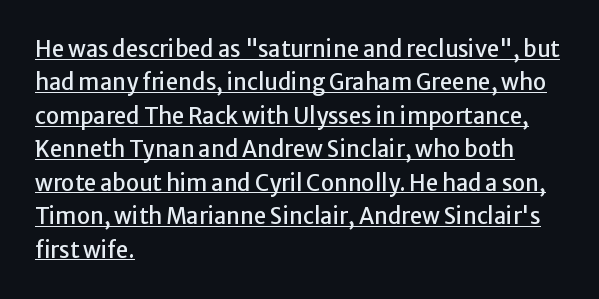
{"italic": "no", "underline": "yes", "align": "left", "line_spacing": "normal", "line_spacing_ratio": 1.52, "letter_spacing": "normal", "letter_spacing_em": 0.0, "glyph_px": 22}
